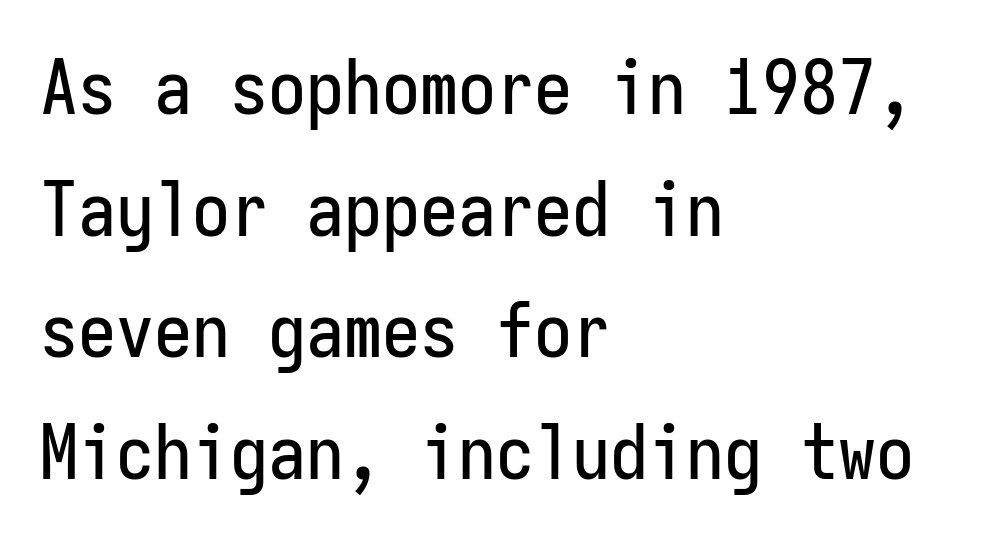
The type sits square on the baseline with zero lean. The designer left line spacing at the default. Descenders are the only things crossing below the line. Teacher's note: observe the even left margin — that is flush-left alignment.
